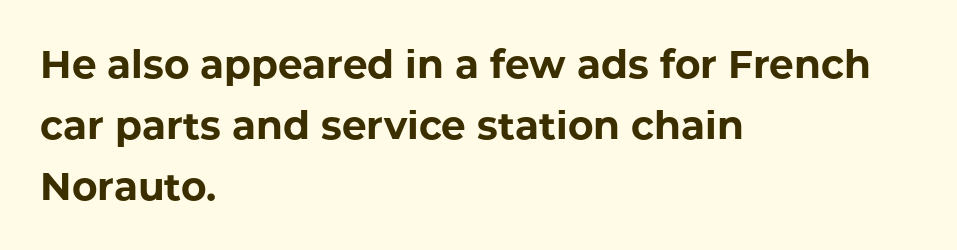
{"serif": "no", "italic": "no", "bold": "yes", "weight": "bold", "width": "normal", "stroke_contrast": "low", "x_height": "medium", "monospaced": "no", "underline": "no", "align": "left", "line_spacing": "normal", "line_spacing_ratio": 1.56, "letter_spacing": "normal", "letter_spacing_em": 0.0, "glyph_px": 39}
